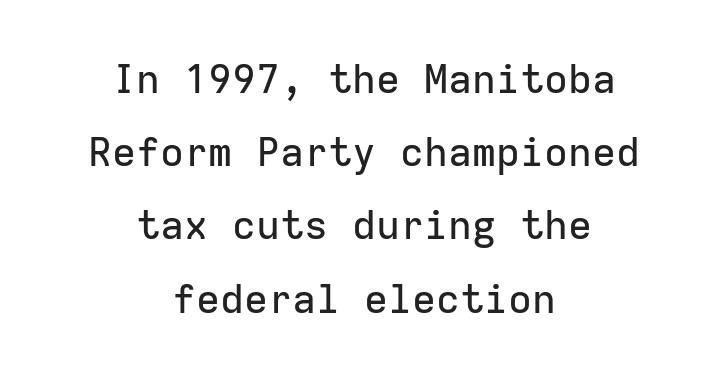
Is this a fixed-width face? Yes — each glyph sits in an identical cell. Every stem runs plumb, perpendicular to the baseline. Words appear dense and cohesive because spacing is normal. The passage shown is not underscored anywhere. Does the copy run flush right? No — it is centered line by line. The type family on display is of the sans-serif kind.
